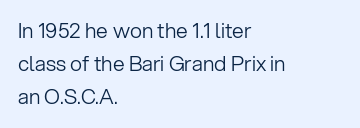
The image shows 21 px text type, upright; set left-aligned, normal line spacing (1.58x), normal letter spacing, not underlined.
